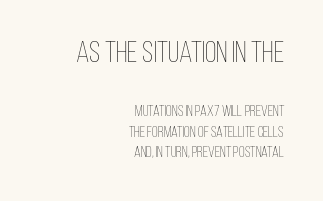
Large over small — that's the arrangement of the two blocks here. This rendering uses right alignment, leaving the left contour irregular. Short note: letters normally spaced. It's the straight-up-and-down kind of type. The letters advance in unequal steps, a hallmark of proportional type.
